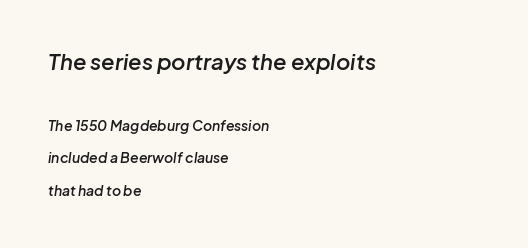
Q: Is the text bold? A: Semi-bold.
Q: Is the text italic (slanted)? A: Yes, it leans right by about 8 degrees.
Q: Is the text underlined? A: No.
Q: How is the paragraph aligned? A: Left-aligned.
Q: Is the spacing between letters normal or unusually wide? A: Normal.
Q: Is the spacing between lines tight, normal or loose? A: Loose.
Q: Which block of text is set in a larger size, the first (top) or the second (bottom)? A: The first (top) one.
